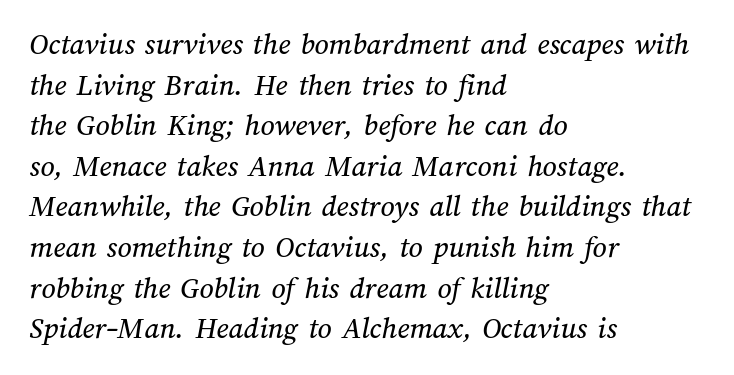
The image shows 31 px text type; set left-aligned, normal line spacing (1.31x), normal letter spacing, not underlined; medium stroke contrast and a medium x-height.
